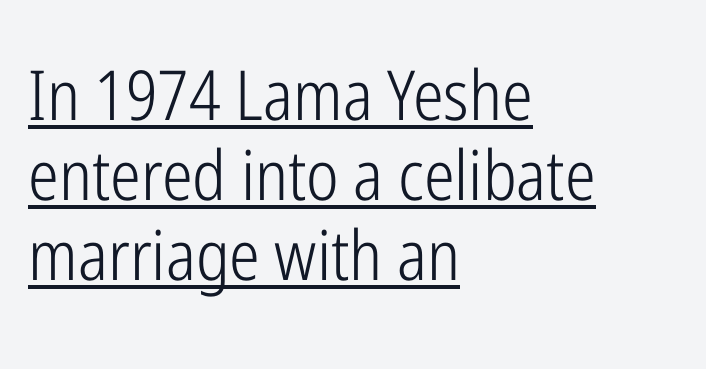
{"serif": "no", "italic": "no", "bold": "no", "weight": "light", "width": "condensed", "stroke_contrast": "low", "x_height": "medium", "monospaced": "no", "underline": "yes", "align": "left", "line_spacing_ratio": 1.16, "letter_spacing": "normal", "letter_spacing_em": 0.0, "glyph_px": 69}
